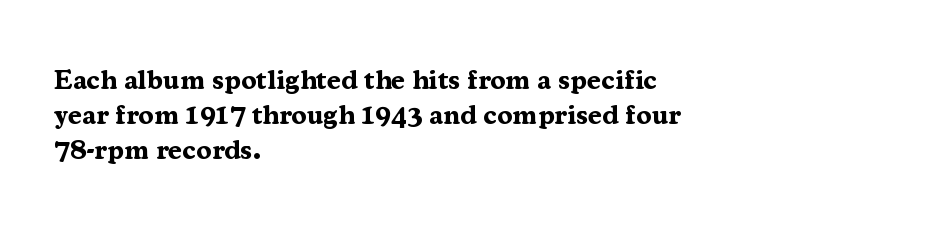
The image shows 28 px bold serif type, upright; set left-aligned, normal line spacing (1.25x), normal letter spacing, not underlined; medium stroke contrast and a medium x-height.
